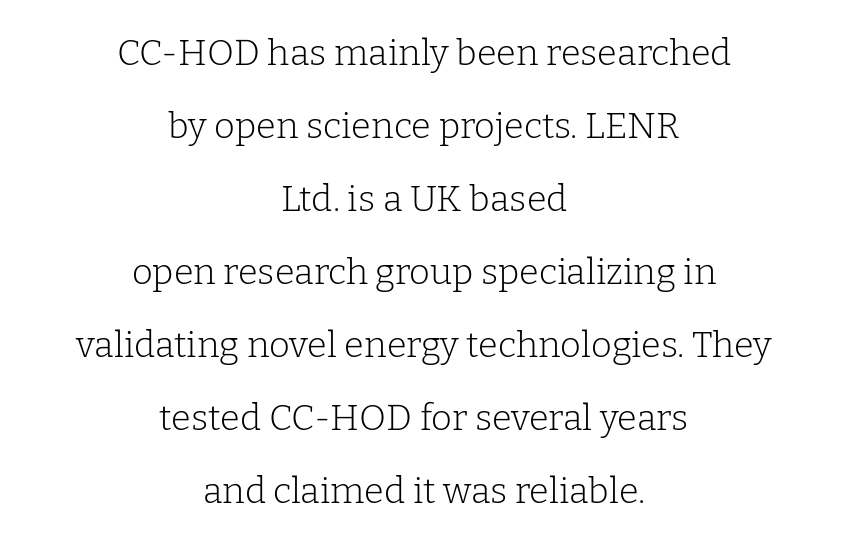
The type sits square on the baseline with zero lean. The words here are not underlined. Line starts and ends both wander, symmetrically. This rendering leaves character spacing at its baseline value.
